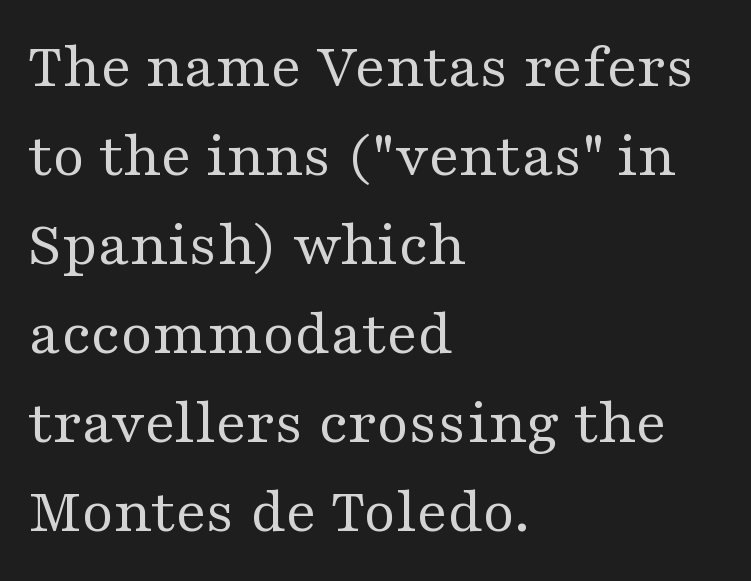
Q: Is the text bold? A: No.
Q: Is the text italic (slanted)? A: No, it is upright.
Q: Is the typeface a serif or a sans-serif typeface? A: Serif.
Q: Is the text underlined? A: No.
Q: How is the paragraph aligned? A: Left-aligned.
Q: Is the spacing between letters normal or unusually wide? A: Normal.
Q: Is the spacing between lines tight, normal or loose? A: Normal.
Q: Width (condensed, normal, or wide)? A: Wide.
Q: Stroke contrast? A: Medium.
Q: x-height? A: Medium.
Q: Monospaced? A: No.
